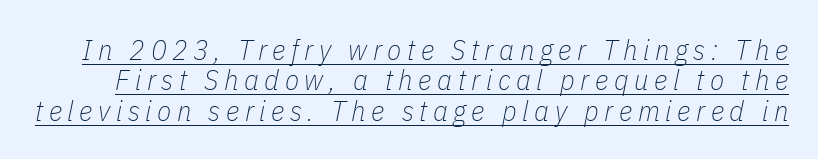
Q: Is the text bold? A: No.
Q: Is the text italic (slanted)? A: Yes, it leans right by about 11 degrees.
Q: Is the text underlined? A: Yes.
Q: Is the spacing between lines tight, normal or loose? A: Tight.
Q: Width (condensed, normal, or wide)? A: Condensed.
Q: Stroke contrast? A: Low.
Q: x-height? A: Medium.
Q: Monospaced? A: No.
